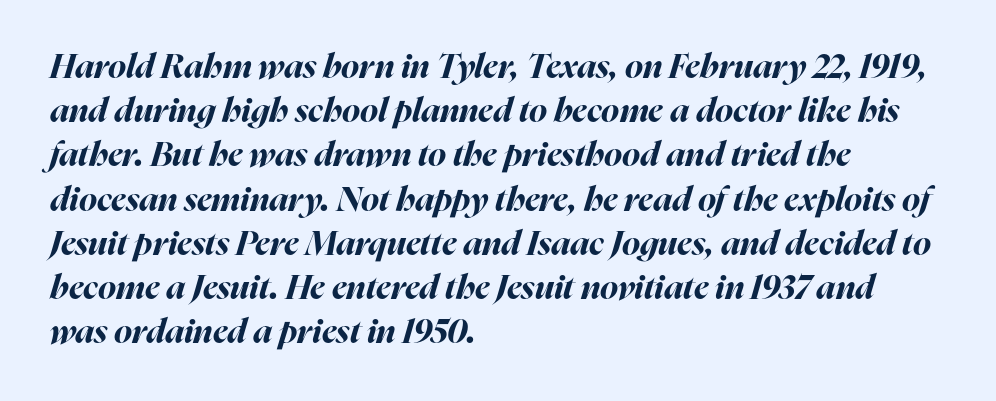
Students, this is bold: see how much ink each stroke carries. Spacing verdict: proportional, widths tailored to each character. The designer left line spacing at the default. These lines stack with their left ends in a neat column. The font's italic variant was chosen for this text.
